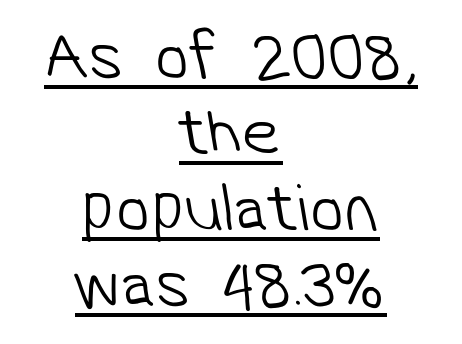
{"serif": "no", "bold": "no", "weight": "light", "width": "normal", "stroke_contrast": "low", "x_height": "medium", "monospaced": "no", "underline": "yes", "align": "center", "line_spacing": "tight", "line_spacing_ratio": 1.12, "letter_spacing": "normal", "letter_spacing_em": 0.0, "glyph_px": 68}
